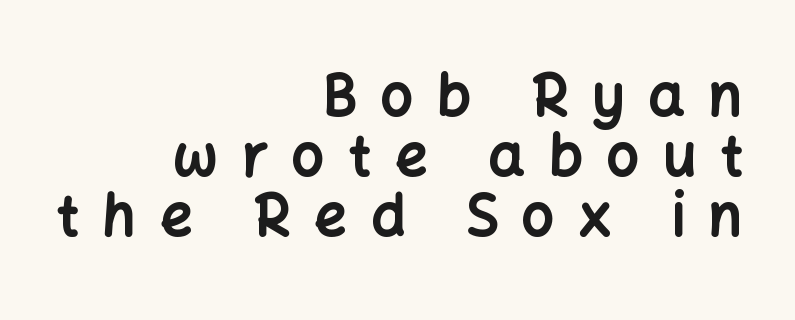
Q: Is the text bold? A: Yes.
Q: Is the text italic (slanted)? A: No, it is upright.
Q: Is the typeface a serif or a sans-serif typeface? A: Sans-serif.
Q: Is the text underlined? A: No.
Q: How is the paragraph aligned? A: Right-aligned.
Q: Is the spacing between letters normal or unusually wide? A: Unusually wide.
Q: Is the spacing between lines tight, normal or loose? A: Tight.
Q: Width (condensed, normal, or wide)? A: Normal.
Q: Stroke contrast? A: Low.
Q: x-height? A: Medium.
Q: Monospaced? A: No.
